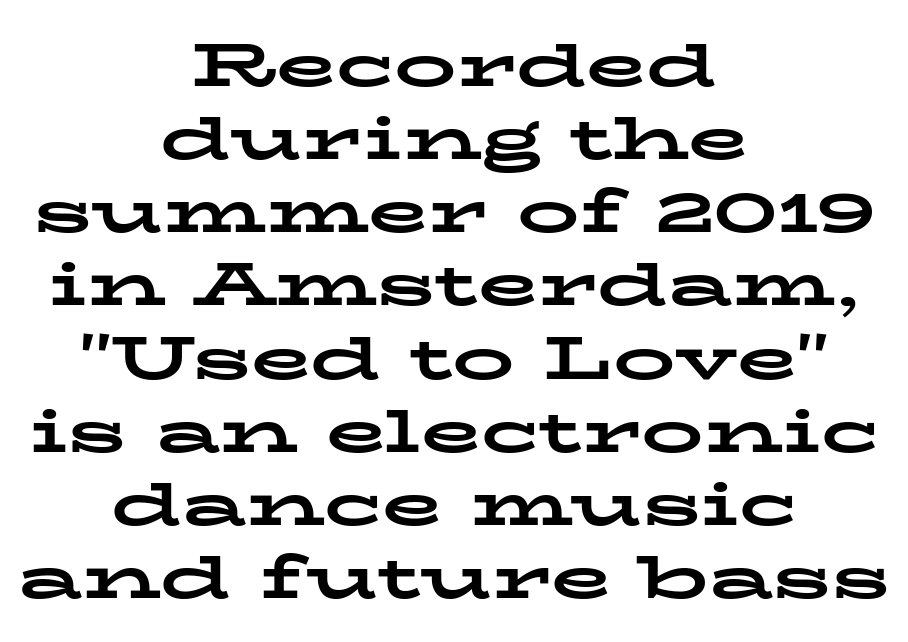
{"serif": "yes", "italic": "no", "bold": "yes", "weight": "bold", "width": "wide", "stroke_contrast": "low", "x_height": "medium", "monospaced": "no", "underline": "no", "align": "center", "line_spacing_ratio": 1.18, "letter_spacing": "normal", "letter_spacing_em": 0.0, "glyph_px": 62}
